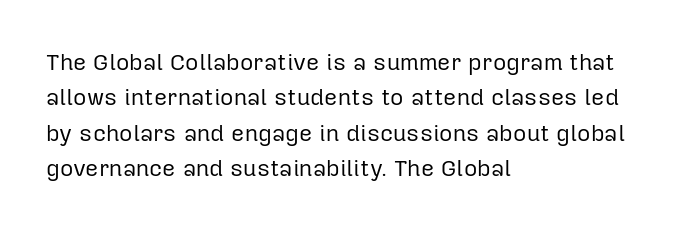
{"italic": "no", "bold": "no", "underline": "no", "align": "left", "line_spacing": "normal", "line_spacing_ratio": 1.54, "letter_spacing": "normal", "letter_spacing_em": 0.0, "glyph_px": 23}
